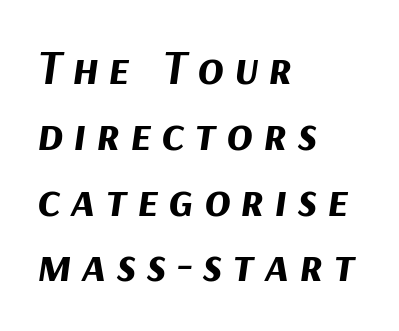
{"italic": "yes", "lean": "right", "slant_degrees": 9, "bold": "yes", "weight": "bold", "width": "normal", "stroke_contrast": "medium", "x_height": "medium", "monospaced": "no", "underline": "no", "align": "left", "line_spacing": "normal", "line_spacing_ratio": 1.37, "letter_spacing": "wide", "letter_spacing_em": 0.21, "glyph_px": 48}
